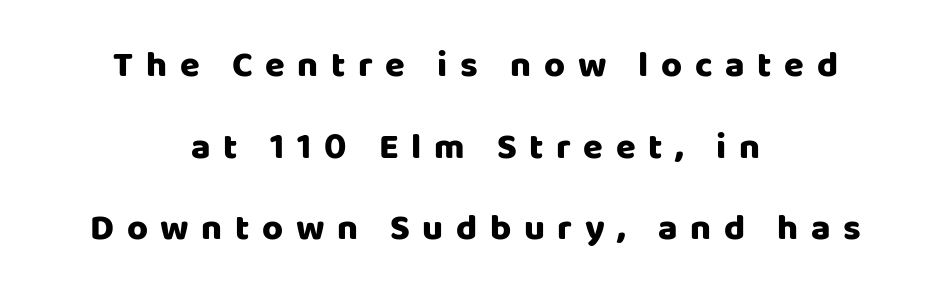
The text block is weighted toward neither margin, spreading evenly from the middle. The vertical gap from one line to the next is large. Type without underlining. These lines are composed in type without serifs. The rendering inserts visible extra space after every character.
